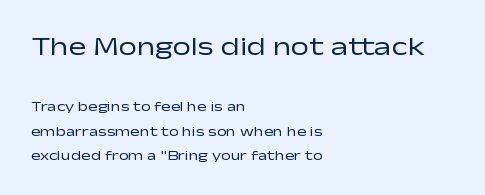
Caption: standard tracking, unaltered. Characters remain perfectly vertical along every line. Is the lower block the larger one? No — the upper block carries the bigger type. Letters have the restrained weight of plain body copy at most. Alignment: flush left.
